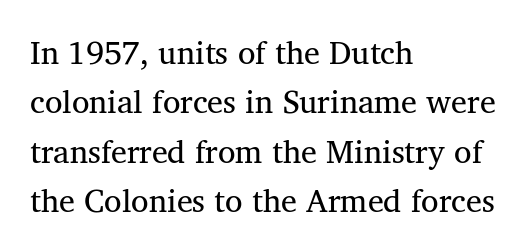
The image shows 32 px regular-weight serif type; set left-aligned, normal line spacing (1.54x), normal letter spacing, not underlined; medium stroke contrast and a medium x-height.
